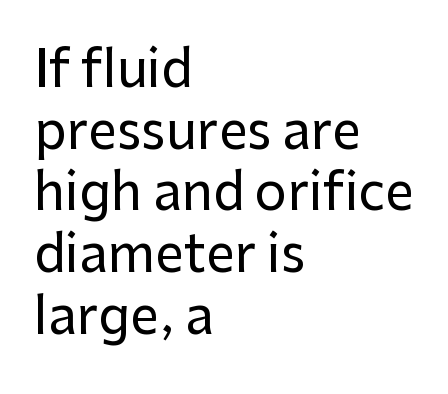
This sample has the flowing, uneven cadence of proportional lettering. The letters carry no serifs — their stems end cleanly without finishing strokes. The typesetter chose a ragged-right arrangement here. Do the letters lean? They stand straight. Spacing between characters is what you'd get straight out of the box.
